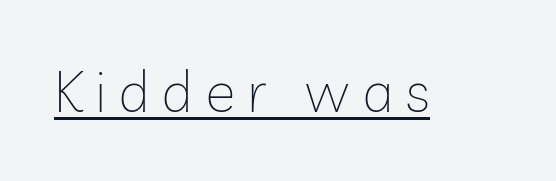
{"serif": "no", "italic": "no", "bold": "no", "weight": "thin", "width": "normal", "stroke_contrast": "low", "x_height": "medium", "monospaced": "no", "underline": "yes", "letter_spacing": "wide", "letter_spacing_em": 0.21, "glyph_px": 57}
